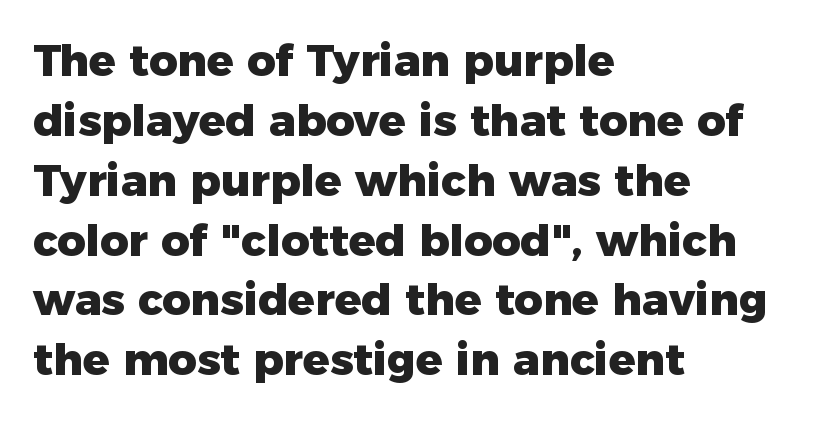
{"serif": "no", "italic": "no", "bold": "yes", "weight": "heavy", "width": "normal", "stroke_contrast": "low", "x_height": "medium", "monospaced": "no", "underline": "no", "align": "left", "line_spacing": "normal", "line_spacing_ratio": 1.36, "letter_spacing": "normal", "letter_spacing_em": 0.0, "glyph_px": 44}
